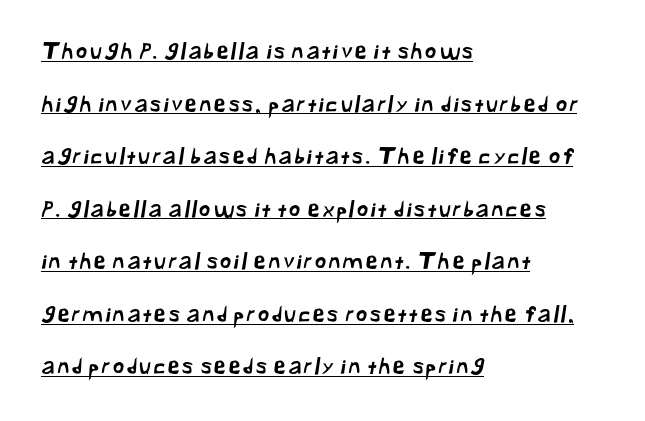
Q: Is the text underlined? A: Yes.
Q: How is the paragraph aligned? A: Left-aligned.
Q: Is the spacing between lines tight, normal or loose? A: Loose.
